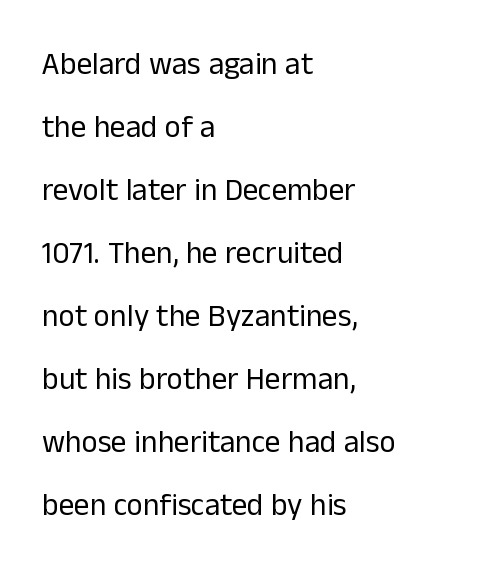
The image shows 31 px regular-weight sans-serif type, upright; set left-aligned, loose line spacing (2.03x), normal letter spacing, not underlined; low stroke contrast and a medium x-height.
